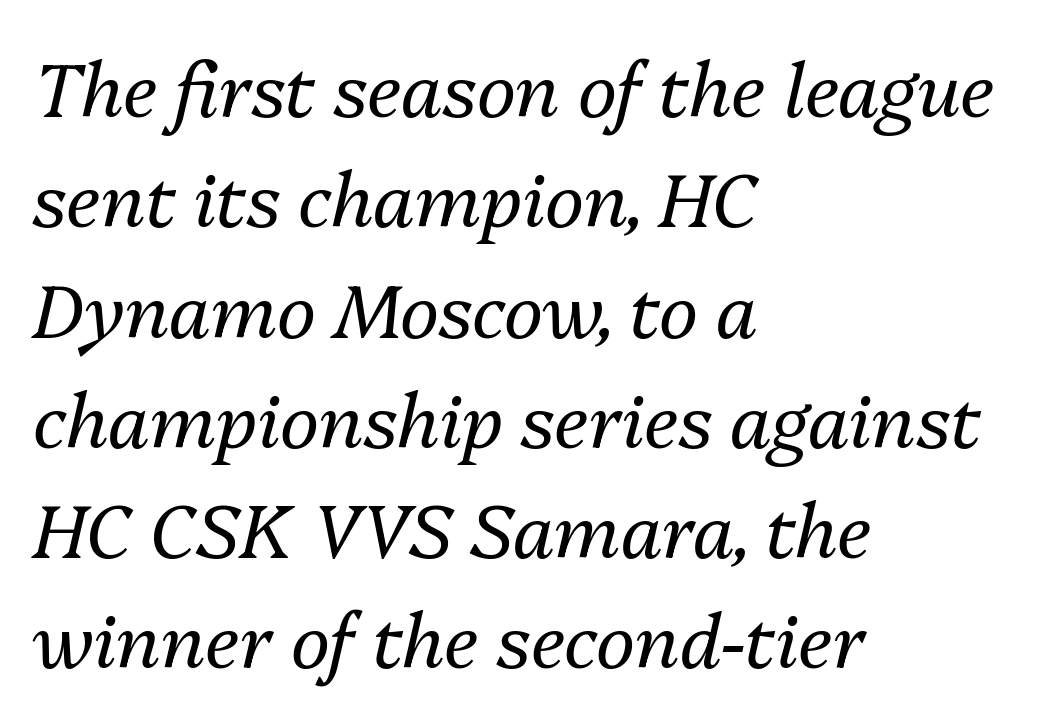
Words float on clear page, feet unadorned. One-word summary of the alignment: left. Would a proofreader flag this as italicized? Yes. The tracking reads as untouched default to a designer's eye. Is this a heavy cut? Hardly; it is regular or lighter.
